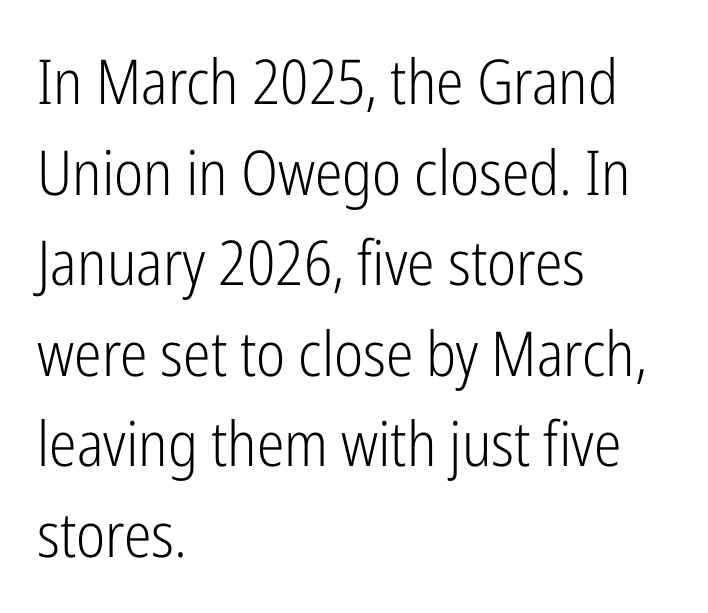
{"serif": "no", "italic": "no", "bold": "no", "weight": "light", "width": "condensed", "stroke_contrast": "low", "x_height": "medium", "monospaced": "no", "underline": "no", "align": "left", "line_spacing": "normal", "line_spacing_ratio": 1.46, "letter_spacing": "normal", "letter_spacing_em": 0.0, "glyph_px": 62}
